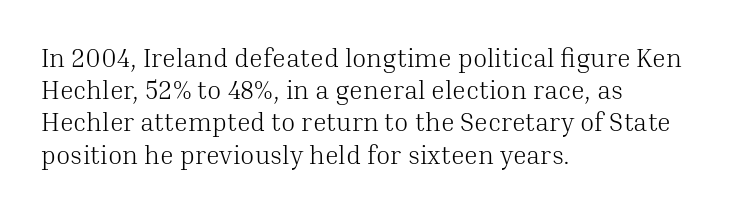
Q: Is the text bold? A: No.
Q: Is the text italic (slanted)? A: No, it is upright.
Q: Is the text underlined? A: No.
Q: How is the paragraph aligned? A: Left-aligned.
Q: Is the spacing between letters normal or unusually wide? A: Normal.
